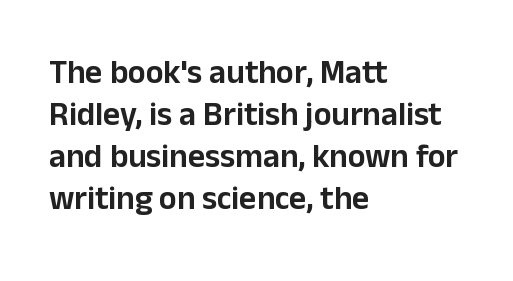
The image shows 33 px sans-serif type, upright; set left-aligned, normal line spacing (1.27x), normal letter spacing, not underlined; low stroke contrast and a medium x-height.
